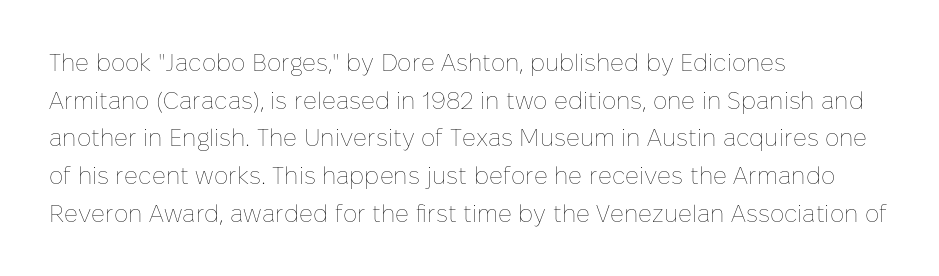
Q: Is the text bold? A: No.
Q: Is the text italic (slanted)? A: No, it is upright.
Q: Is the text underlined? A: No.
Q: How is the paragraph aligned? A: Left-aligned.
Q: Is the spacing between letters normal or unusually wide? A: Normal.
Q: Is the spacing between lines tight, normal or loose? A: Normal.
